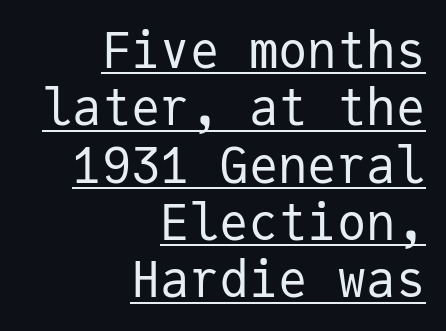
{"serif": "no", "italic": "no", "bold": "no", "weight": "regular", "width": "normal", "stroke_contrast": "low", "x_height": "medium", "monospaced": "yes", "underline": "yes", "align": "right", "line_spacing_ratio": 1.17, "letter_spacing": "normal", "letter_spacing_em": 0.0, "glyph_px": 49}
